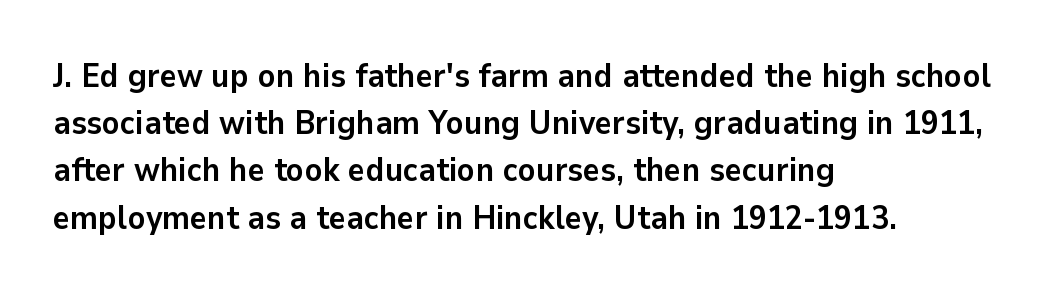
The image shows 33 px semibold sans-serif type, upright; set left-aligned, normal line spacing (1.43x), normal letter spacing, not underlined; low stroke contrast and a medium x-height.
